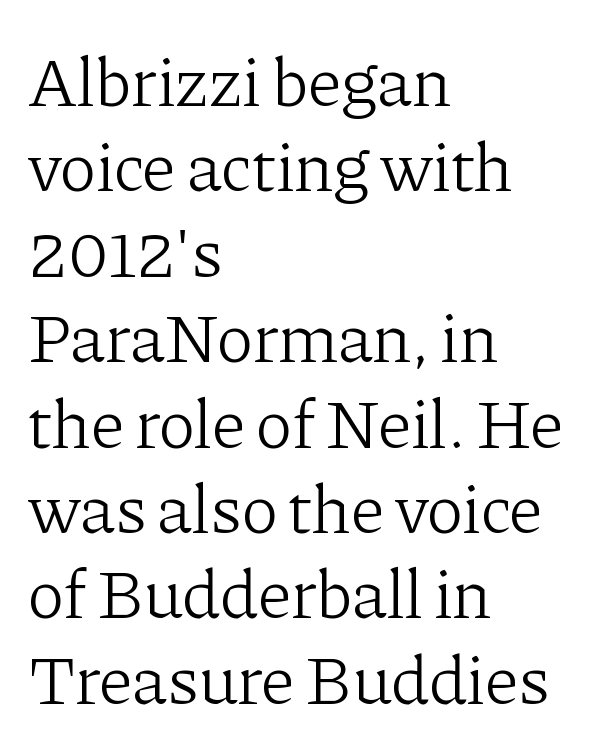
Q: Is the text bold? A: No.
Q: Is the text italic (slanted)? A: No, it is upright.
Q: Is the typeface a serif or a sans-serif typeface? A: Serif.
Q: Is the text underlined? A: No.
Q: How is the paragraph aligned? A: Left-aligned.
Q: Is the spacing between letters normal or unusually wide? A: Normal.
Q: Width (condensed, normal, or wide)? A: Normal.
Q: Stroke contrast? A: Low.
Q: x-height? A: Medium.
Q: Monospaced? A: No.
